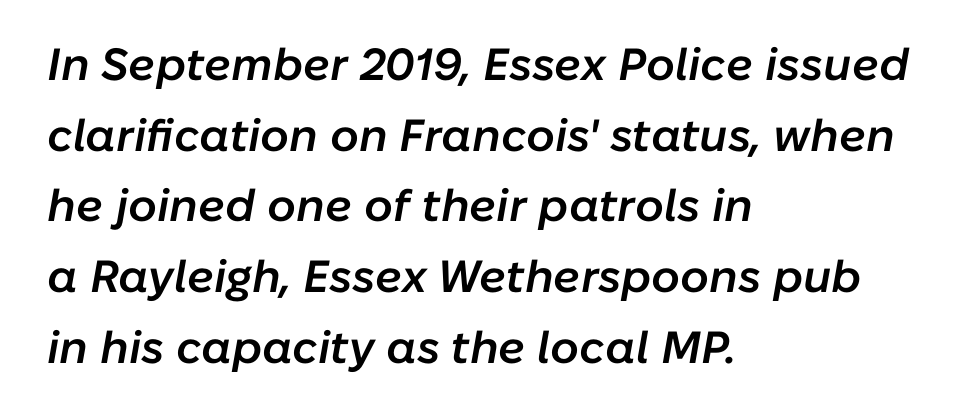
Q: Is the text bold? A: Semi-bold.
Q: Is the text italic (slanted)? A: Yes, it leans right by about 10 degrees.
Q: Is the text underlined? A: No.
Q: How is the paragraph aligned? A: Left-aligned.
Q: Is the spacing between letters normal or unusually wide? A: Normal.
Q: Is the spacing between lines tight, normal or loose? A: Normal.
Q: Width (condensed, normal, or wide)? A: Normal.
Q: Stroke contrast? A: Low.
Q: x-height? A: Medium.
Q: Monospaced? A: No.
